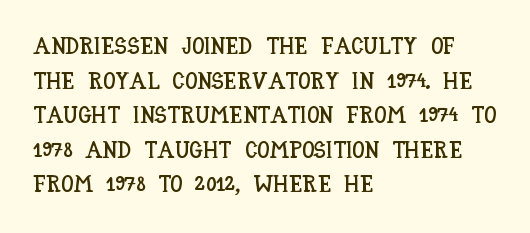
{"italic": "no", "underline": "no", "align": "left", "line_spacing": "normal", "line_spacing_ratio": 1.44, "letter_spacing": "normal", "letter_spacing_em": 0.0, "glyph_px": 24}
